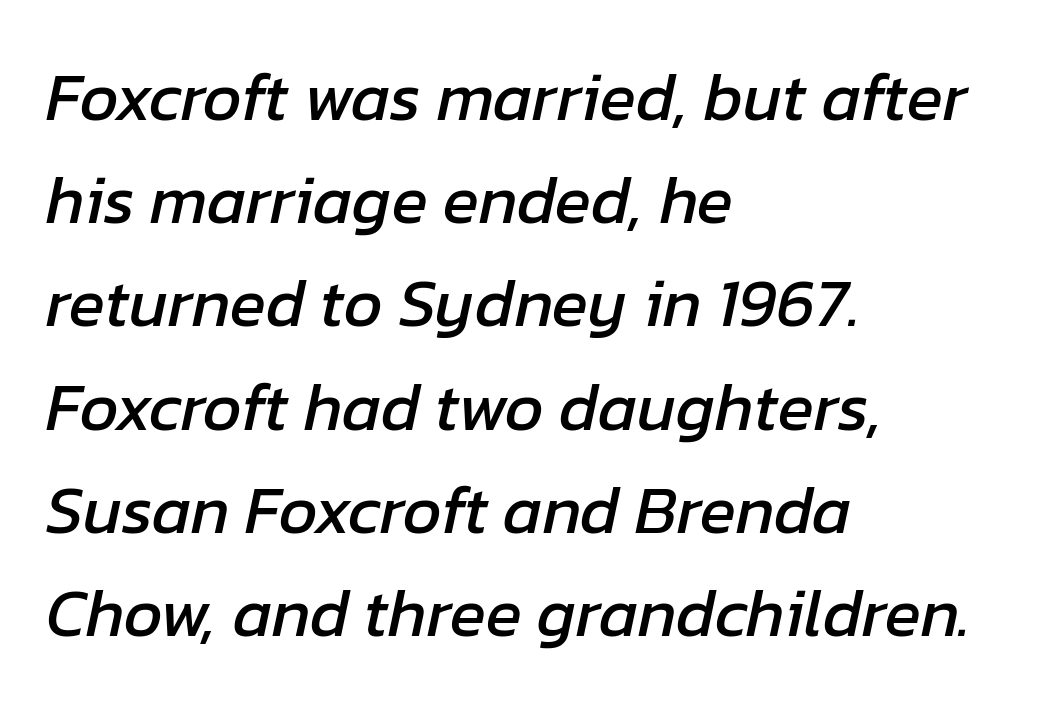
{"italic": "yes", "lean": "right", "slant_degrees": 12, "width": "normal", "stroke_contrast": "low", "x_height": "medium", "monospaced": "no", "underline": "no", "align": "left", "line_spacing": "normal", "line_spacing_ratio": 1.54, "letter_spacing": "normal", "letter_spacing_em": 0.0, "glyph_px": 67}
